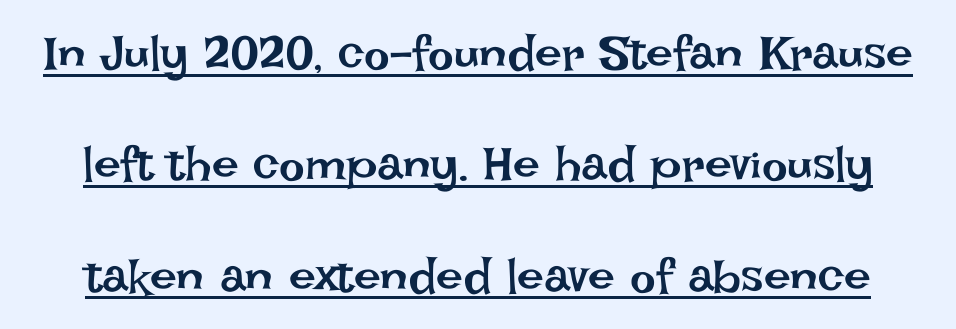
The image shows 48 px regular-weight type, upright; set loose line spacing (2.32x), normal letter spacing, underlined; low stroke contrast and a large x-height.
